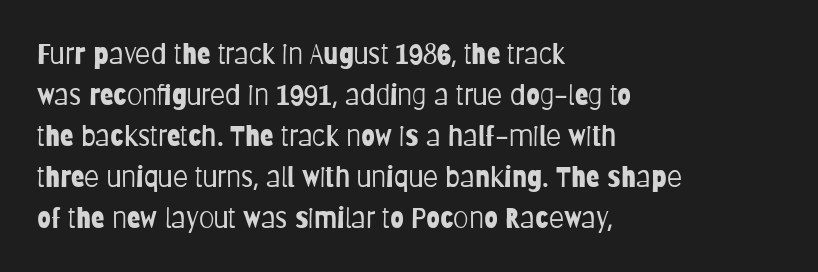
Caption: standard tracking, unaltered. Note: no serifs on the glyphs. The passage shown stacks its lines at a standard gap. Each letter keeps its own natural width here, so spacing adapts to shape. Is the stroke heavy? The answer is a plain regular-or-lighter.
